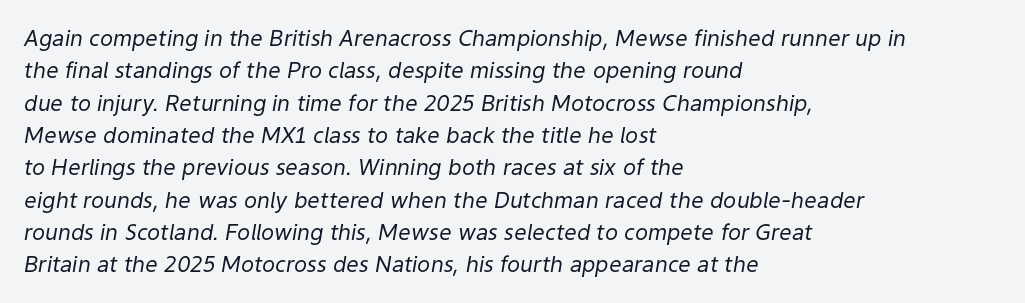
The image shows 22 px text type, italic (leaning right); set left-aligned, normal line spacing (1.47x), normal letter spacing, not underlined.
